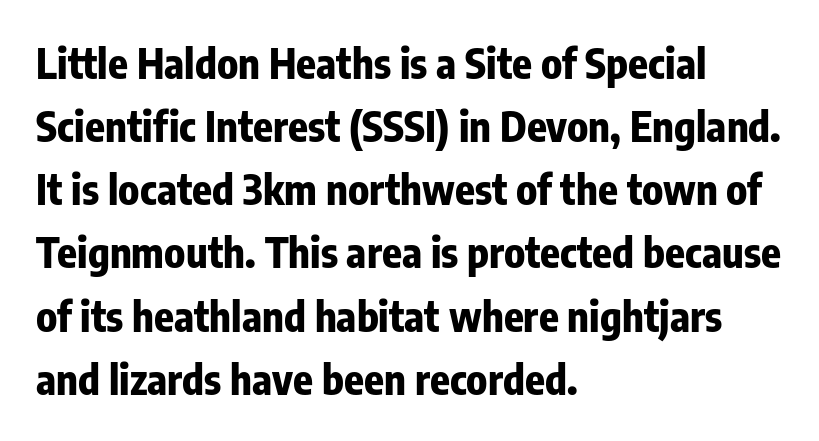
The image shows 41 px bold, condensed sans-serif type, upright; set left-aligned, normal line spacing (1.54x), normal letter spacing, not underlined; low stroke contrast and a medium x-height.
